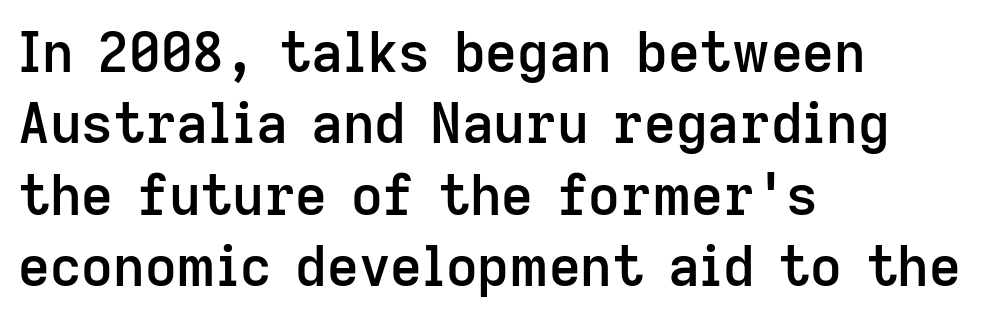
Line spacing here is normal. No extra tracking has been applied to these lines. The text was rendered using a sans face with plain stroke endings. Beneath every word, the page is bare. The type sits square on the baseline with zero lean. The strokes are fattened partway — semibold, not bold.
